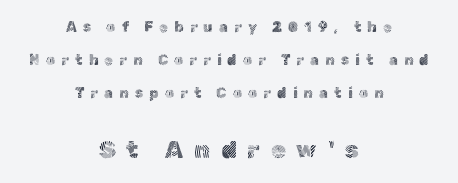
The image shows 24 px text type, upright; set centered, loose line spacing (2.34x), unusually wide letter spacing (+0.45 em), not underlined; the second (bottom) block is 1.71x larger.
